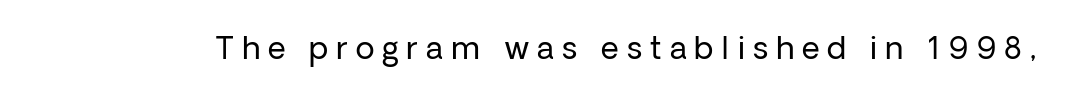
{"serif": "no", "italic": "no", "bold": "no", "weight": "regular", "width": "normal", "stroke_contrast": "low", "x_height": "medium", "monospaced": "no", "underline": "no", "letter_spacing": "wide", "letter_spacing_em": 0.26, "glyph_px": 31}
